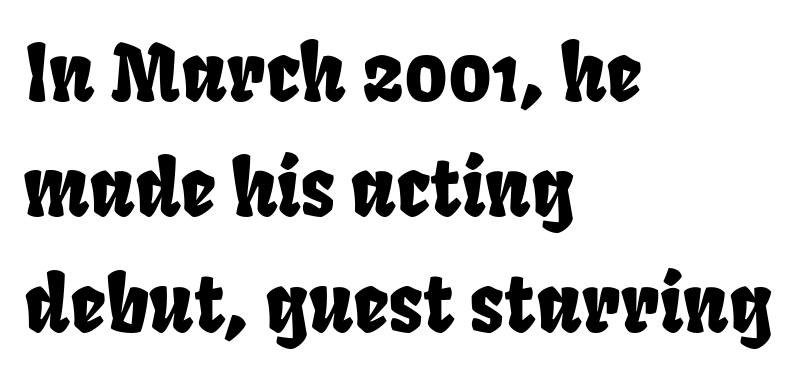
Q: Is the typeface a serif or a sans-serif typeface? A: Sans-serif.
Q: Is the text underlined? A: No.
Q: How is the paragraph aligned? A: Left-aligned.
Q: Is the spacing between letters normal or unusually wide? A: Normal.
Q: Is the spacing between lines tight, normal or loose? A: Normal.
Q: Width (condensed, normal, or wide)? A: Condensed.
Q: Stroke contrast? A: Low.
Q: x-height? A: Large.
Q: Monospaced? A: No.
